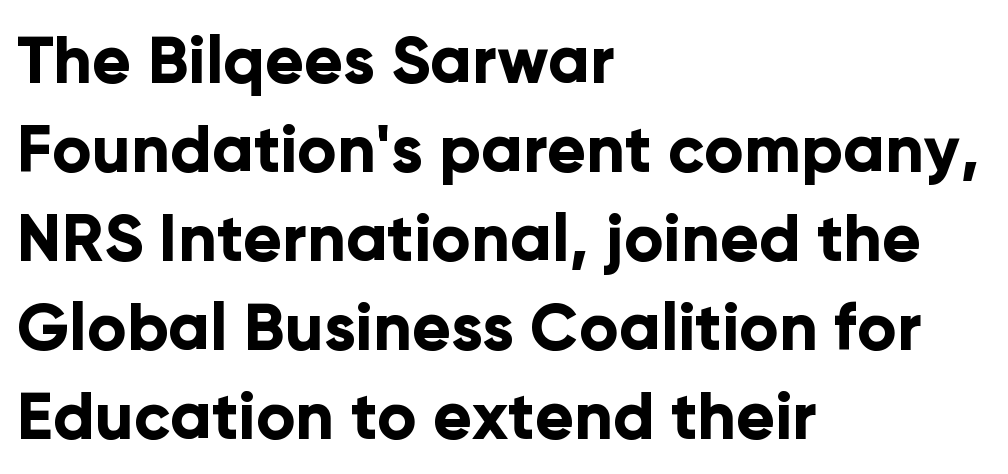
Notice how thick the strokes are: this is what a full bold looks like. The characters display no serif detailing; their extremities are plain. Check under the words: just untouched page. Letter spacing: default.
